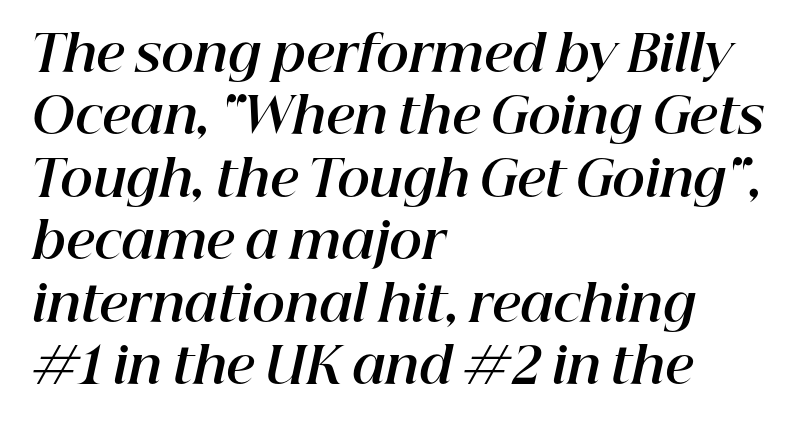
Q: Is the text bold? A: Yes.
Q: Is the text italic (slanted)? A: Yes, it leans right by about 12 degrees.
Q: Is the text underlined? A: No.
Q: How is the paragraph aligned? A: Left-aligned.
Q: Is the spacing between letters normal or unusually wide? A: Normal.
Q: Is the spacing between lines tight, normal or loose? A: Normal.
Q: Width (condensed, normal, or wide)? A: Normal.
Q: Stroke contrast? A: High.
Q: x-height? A: Medium.
Q: Monospaced? A: No.
